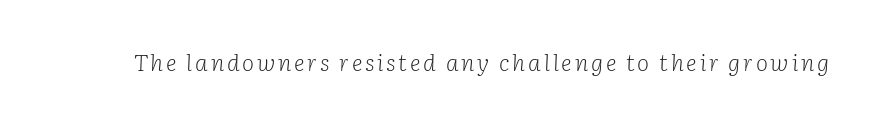
{"italic": "yes", "lean": "right", "slant_degrees": 2, "bold": "no", "underline": "no", "glyph_px": 23}
